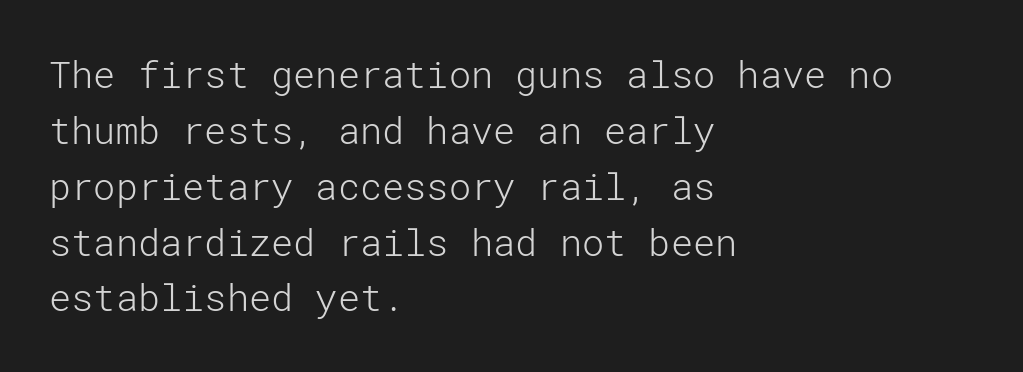
The line texture is even and compact thanks to regular tracking. In CSS terms this would be text-align: left. This rendering employs a face without finishing strokes, i.e., a sans-serif. The string is rendered with underlining switched off. Tall strokes in this sample are plumb rather than angled. Horizontal bands of white between lines are of average thickness.
